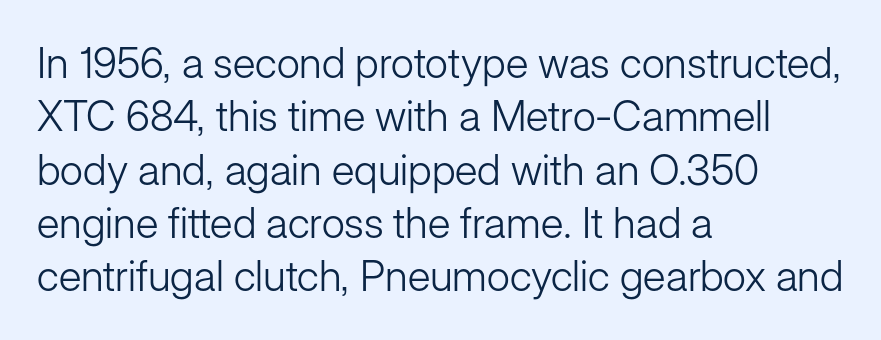
Q: Is the text bold? A: No.
Q: Is the text italic (slanted)? A: No, it is upright.
Q: Is the typeface a serif or a sans-serif typeface? A: Sans-serif.
Q: Is the text underlined? A: No.
Q: How is the paragraph aligned? A: Left-aligned.
Q: Is the spacing between letters normal or unusually wide? A: Normal.
Q: Is the spacing between lines tight, normal or loose? A: Normal.
Q: Width (condensed, normal, or wide)? A: Normal.
Q: Stroke contrast? A: Low.
Q: x-height? A: Medium.
Q: Monospaced? A: No.
